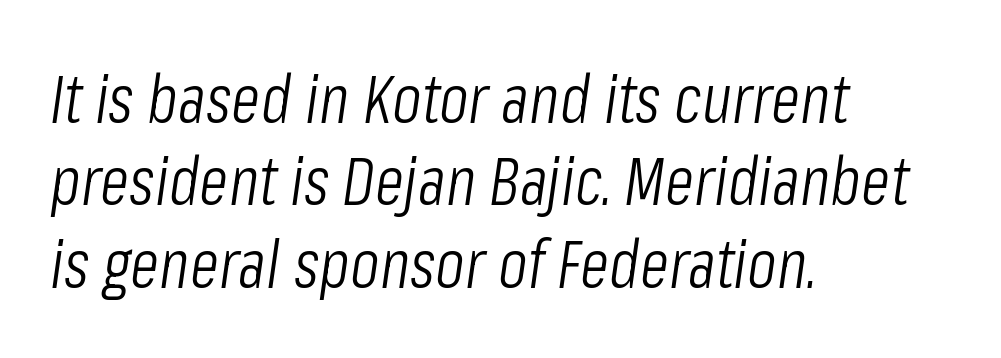
The foot of each line stays bare and open. Think standard paragraph weight, or any step lighter than that. Does the lettering tilt? It does — this is italic. Character widths vary here, with narrow letters taking less room than wide ones. This rendering uses left alignment, leaving the right contour irregular. Glyph-to-glyph distance matches everyday printed text.
